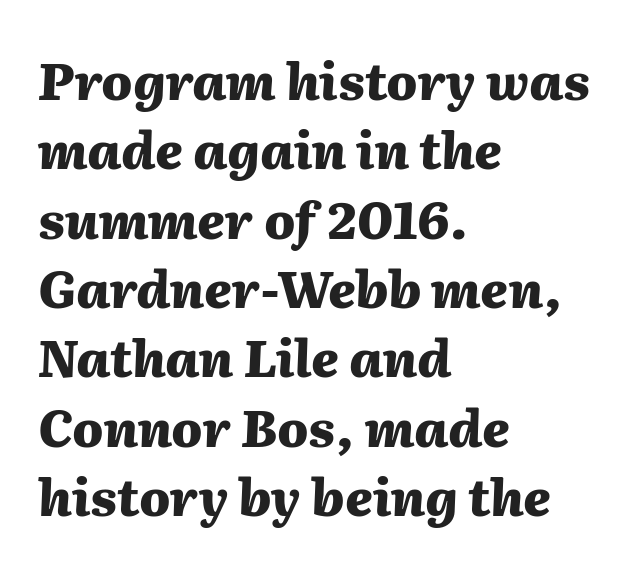
{"italic": "yes", "lean": "right", "slant_degrees": 2, "bold": "yes", "weight": "heavy", "width": "normal", "stroke_contrast": "medium", "x_height": "medium", "monospaced": "no", "underline": "no", "align": "left", "line_spacing": "normal", "line_spacing_ratio": 1.36, "letter_spacing": "normal", "letter_spacing_em": 0.0, "glyph_px": 51}
